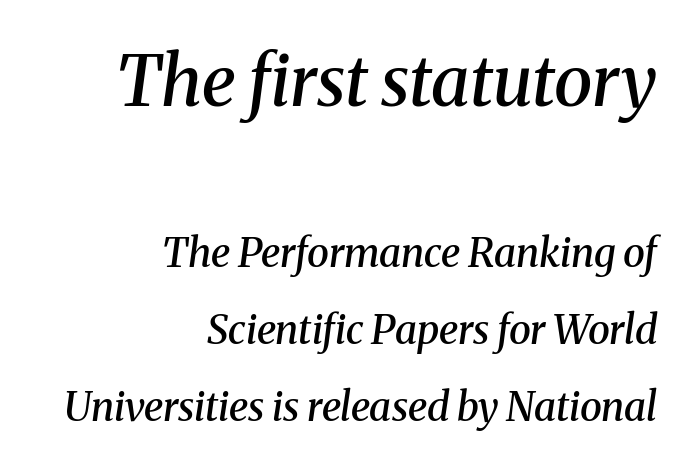
Q: Is the text bold? A: Semi-bold.
Q: Is the text italic (slanted)? A: Yes, it leans right by about 8 degrees.
Q: Is the typeface a serif or a sans-serif typeface? A: Serif.
Q: Is the text underlined? A: No.
Q: How is the paragraph aligned? A: Right-aligned.
Q: Is the spacing between letters normal or unusually wide? A: Normal.
Q: Is the spacing between lines tight, normal or loose? A: Loose.
Q: Which block of text is set in a larger size, the first (top) or the second (bottom)? A: The first (top) one.
Q: Width (condensed, normal, or wide)? A: Normal.
Q: Stroke contrast? A: Medium.
Q: x-height? A: Medium.
Q: Monospaced? A: No.
